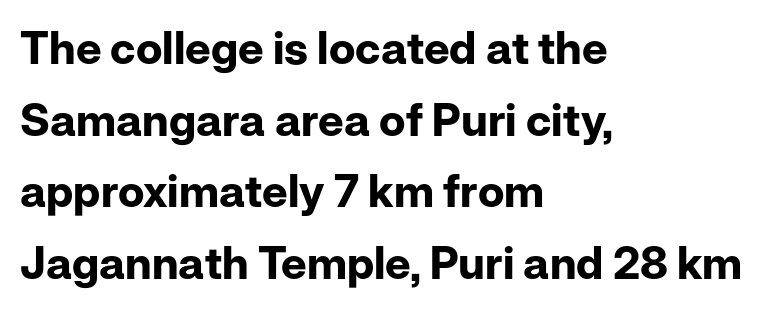
The image shows 45 px bold sans-serif type, upright; set left-aligned, normal line spacing (1.59x), normal letter spacing, not underlined; low stroke contrast and a medium x-height.
